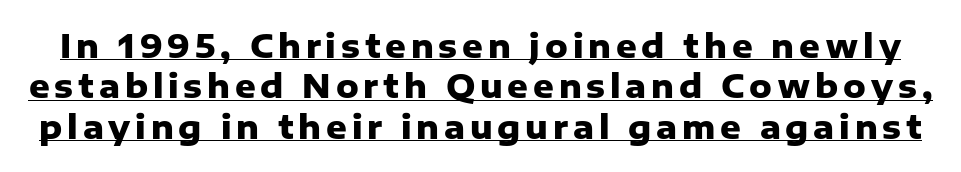
{"serif": "no", "italic": "no", "bold": "yes", "weight": "heavy", "width": "normal", "stroke_contrast": "low", "x_height": "medium", "monospaced": "no", "underline": "yes", "line_spacing": "normal", "line_spacing_ratio": 1.26, "glyph_px": 32}
